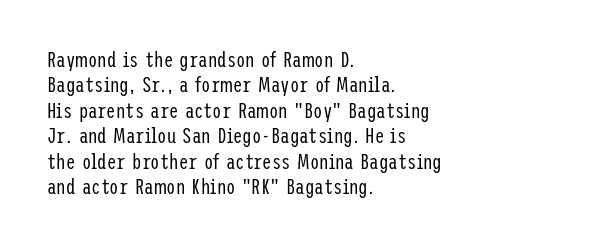
The image shows 21 px text type, upright; set left-aligned, line spacing 1.21x, normal letter spacing, not underlined.
